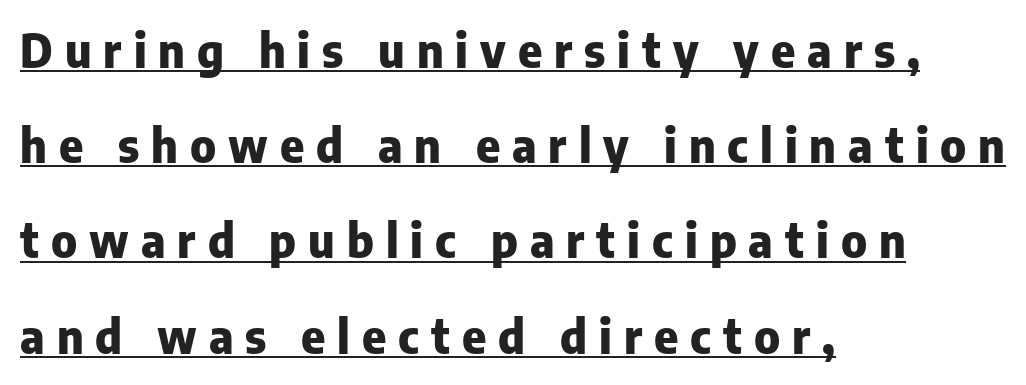
Nope, not italic — everything's standing straight. Each word looks stretched out because of the extra space between its letters. Honestly, the underline is the first thing you notice here. Look at the stroke-to-counter ratio: heavy, a bold. Spacing verdict: proportional, widths tailored to each character. What's the leading like? Stretched, with rows far apart.
